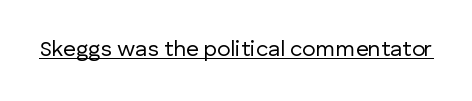
The image shows 22 px text type, upright; set normal letter spacing, underlined.
